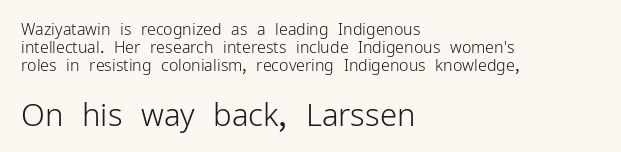
Rendered with straight, roman letterforms. A typesetter would call this leading minimal, almost set solid. A typesetter would call this proportional, since set widths differ per character. The passage is arranged the way most books set body copy — flush left. Plain, unruled lines of type. Whoever set this made the second block the dominant, larger element.
